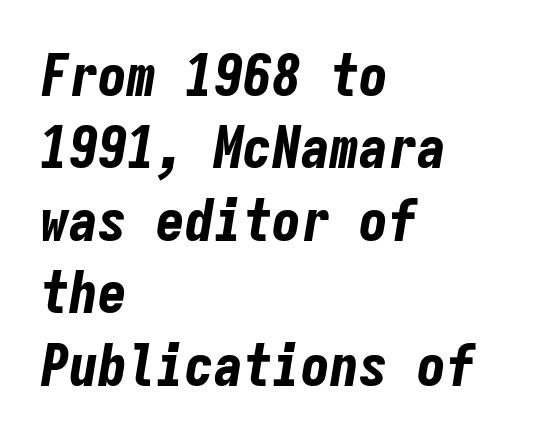
Q: Is the text bold? A: Yes.
Q: Is the text italic (slanted)? A: Yes, it leans right by about 9 degrees.
Q: Is the text underlined? A: No.
Q: How is the paragraph aligned? A: Left-aligned.
Q: Is the spacing between letters normal or unusually wide? A: Normal.
Q: Is the spacing between lines tight, normal or loose? A: Normal.
Q: Width (condensed, normal, or wide)? A: Condensed.
Q: Stroke contrast? A: Low.
Q: x-height? A: Medium.
Q: Monospaced? A: Yes.
